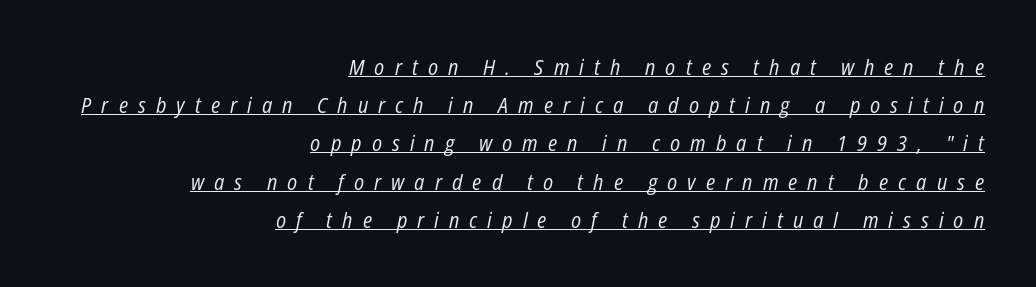
Looks like someone drew a line under every word here. The ragged edge is on the left, which tells us the setting is flush right. Caption: expanded tracking, letters set apart. A light-to-regular cut is what we see here. Would a proofreader flag this as italicized? Yes.
